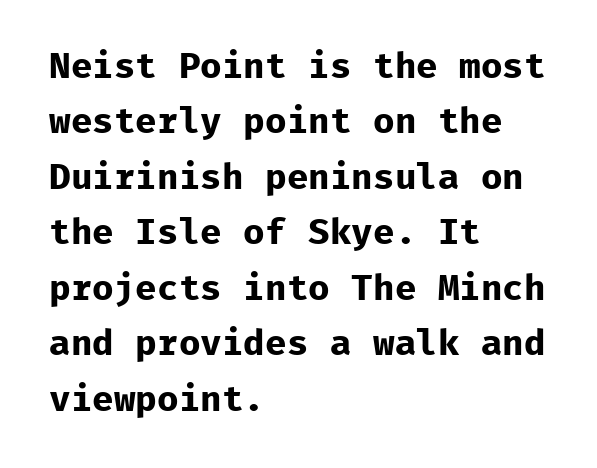
Q: Is the text bold? A: Yes.
Q: Is the text italic (slanted)? A: No, it is upright.
Q: Is the typeface a serif or a sans-serif typeface? A: Sans-serif.
Q: Is the text underlined? A: No.
Q: How is the paragraph aligned? A: Left-aligned.
Q: Is the spacing between letters normal or unusually wide? A: Normal.
Q: Is the spacing between lines tight, normal or loose? A: Normal.
Q: Width (condensed, normal, or wide)? A: Normal.
Q: Stroke contrast? A: Low.
Q: x-height? A: Medium.
Q: Monospaced? A: Yes.
